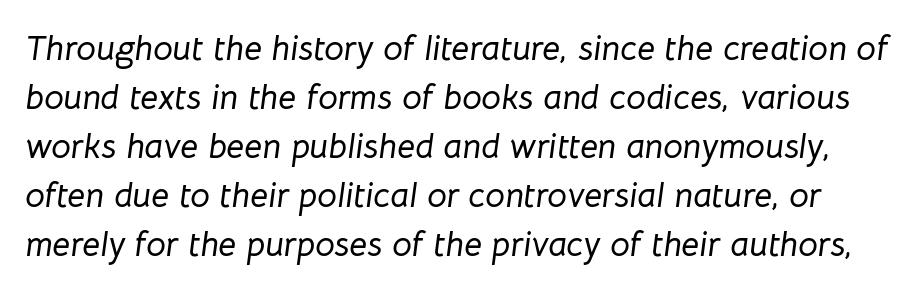
In terms of leading, this rendering sits right in the middle. Looks like regular typesetting: each glyph gets only the width it needs. Standard letterfit; no display-style spreading of the glyphs. The glyphs are unaccompanied by any horizontal stroke below them.
